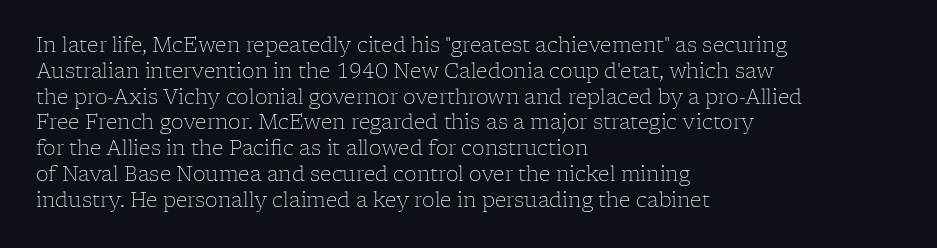
Interline gaps are of average width in this sample. Style check: upright. Tracking here is standard; glyphs follow each other at the usual distance. Stroke mass is kept to a normal reading level or below. Beneath every word, the page is bare. Leftover space on each line is placed entirely after the last word.
